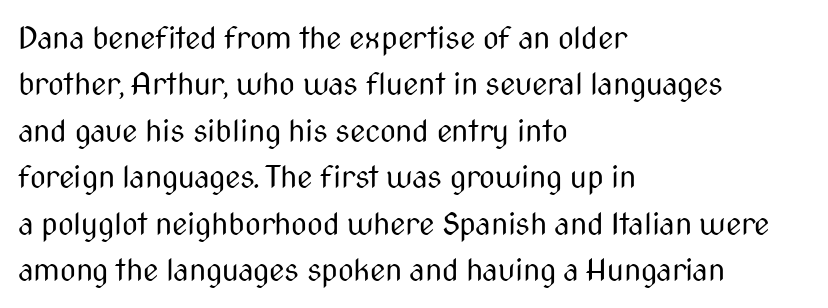
The image shows 31 px regular-weight, condensed sans-serif type, upright; set left-aligned, normal line spacing (1.5x), normal letter spacing, not underlined; medium stroke contrast and a medium x-height.
